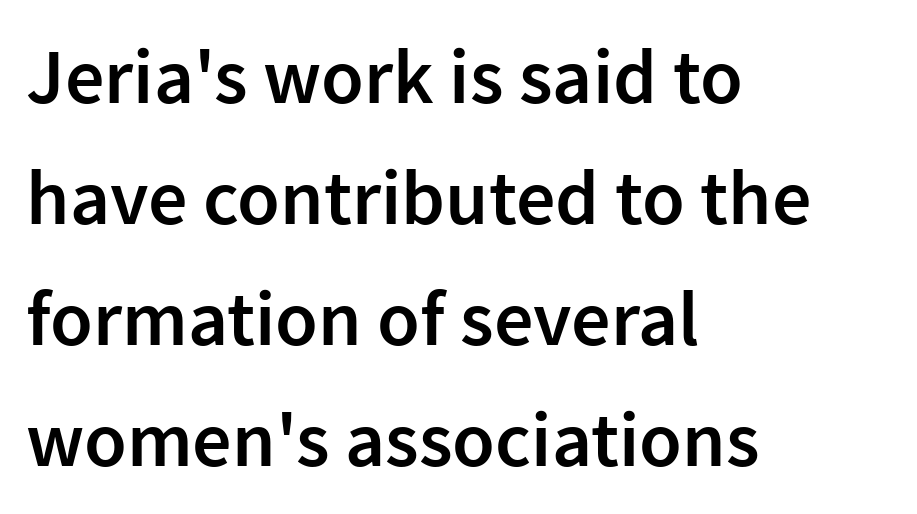
Q: Is the text bold? A: Semi-bold.
Q: Is the text italic (slanted)? A: No, it is upright.
Q: Is the typeface a serif or a sans-serif typeface? A: Sans-serif.
Q: Is the text underlined? A: No.
Q: How is the paragraph aligned? A: Left-aligned.
Q: Is the spacing between letters normal or unusually wide? A: Normal.
Q: Is the spacing between lines tight, normal or loose? A: Normal.
Q: Width (condensed, normal, or wide)? A: Normal.
Q: Stroke contrast? A: Low.
Q: x-height? A: Medium.
Q: Monospaced? A: No.
